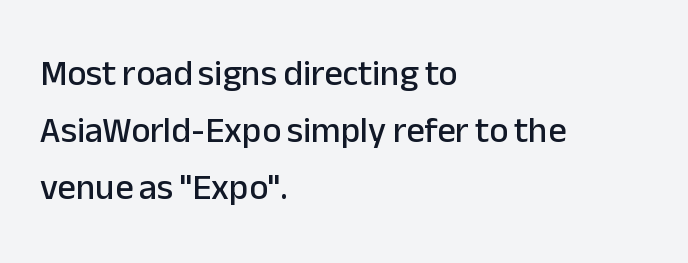
The image shows 36 px sans-serif type, upright; set left-aligned, normal line spacing (1.59x), normal letter spacing, not underlined; low stroke contrast and a medium x-height.
